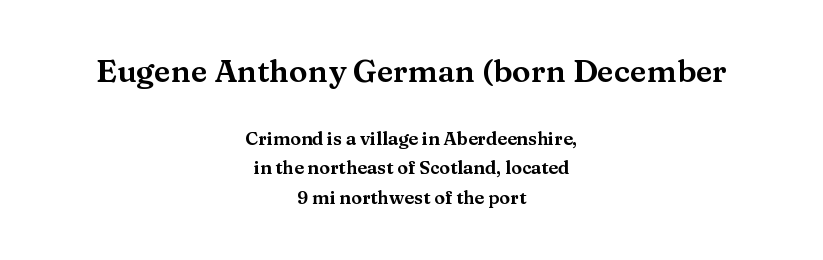
Letterform terminals end in serifs throughout the passage. Baseline-to-baseline distance is the conventional proportion of letter height. The strip under each line holds only bare page. Character widths vary here, with narrow letters taking less room than wide ones. The lines are quadded center.
